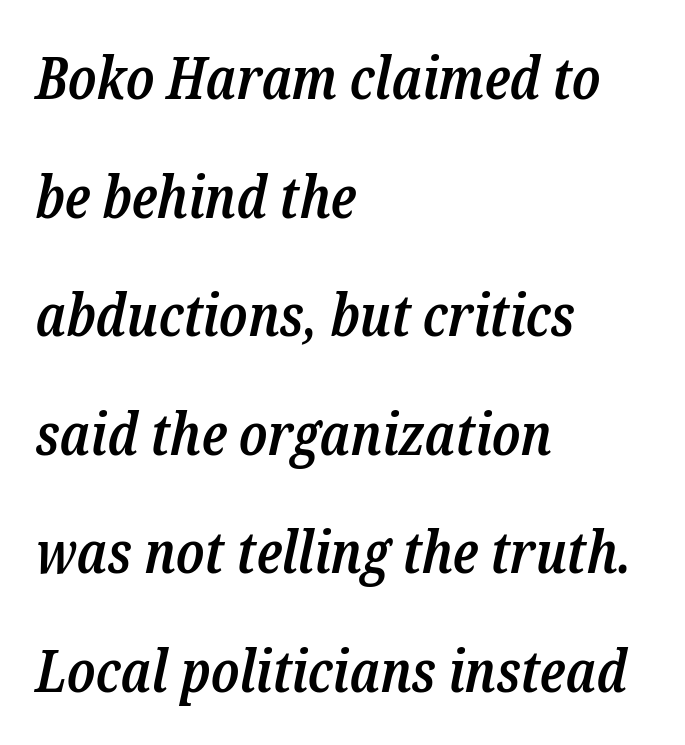
Q: Is the text bold? A: Semi-bold.
Q: Is the text italic (slanted)? A: Yes, it leans right by about 12 degrees.
Q: Is the typeface a serif or a sans-serif typeface? A: Serif.
Q: Is the text underlined? A: No.
Q: How is the paragraph aligned? A: Left-aligned.
Q: Is the spacing between letters normal or unusually wide? A: Normal.
Q: Is the spacing between lines tight, normal or loose? A: Loose.
Q: Width (condensed, normal, or wide)? A: Condensed.
Q: Stroke contrast? A: Low.
Q: x-height? A: Medium.
Q: Monospaced? A: No.
